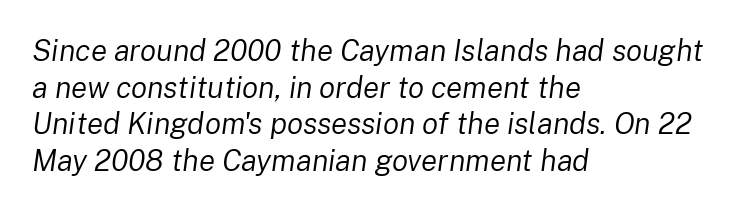
{"italic": "yes", "lean": "right", "slant_degrees": 8, "bold": "no", "weight": "regular", "width": "normal", "stroke_contrast": "low", "x_height": "medium", "monospaced": "no", "underline": "no", "align": "left", "line_spacing_ratio": 1.22, "letter_spacing": "normal", "letter_spacing_em": 0.0, "glyph_px": 30}
